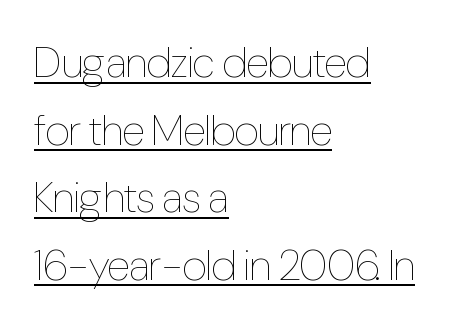
The image shows 43 px thin, condensed type, upright; set left-aligned, normal line spacing (1.57x), normal letter spacing, underlined; low stroke contrast and a medium x-height.
